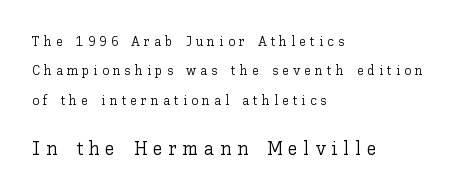
The image shows 20 px text type, upright; set left-aligned, loose line spacing (2.09x), unusually wide letter spacing (+0.28 em), not underlined; the second (bottom) block is 1.43x larger.
